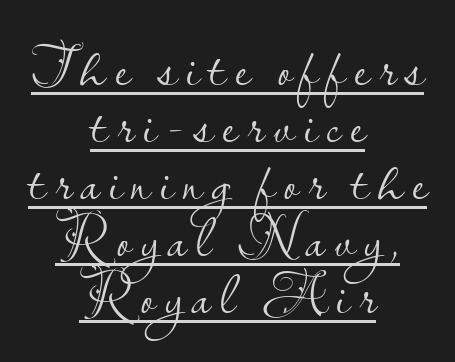
The image shows 60 px light sans-serif type; set centered, tight line spacing (0.95x), underlined; low stroke contrast and a small x-height.
